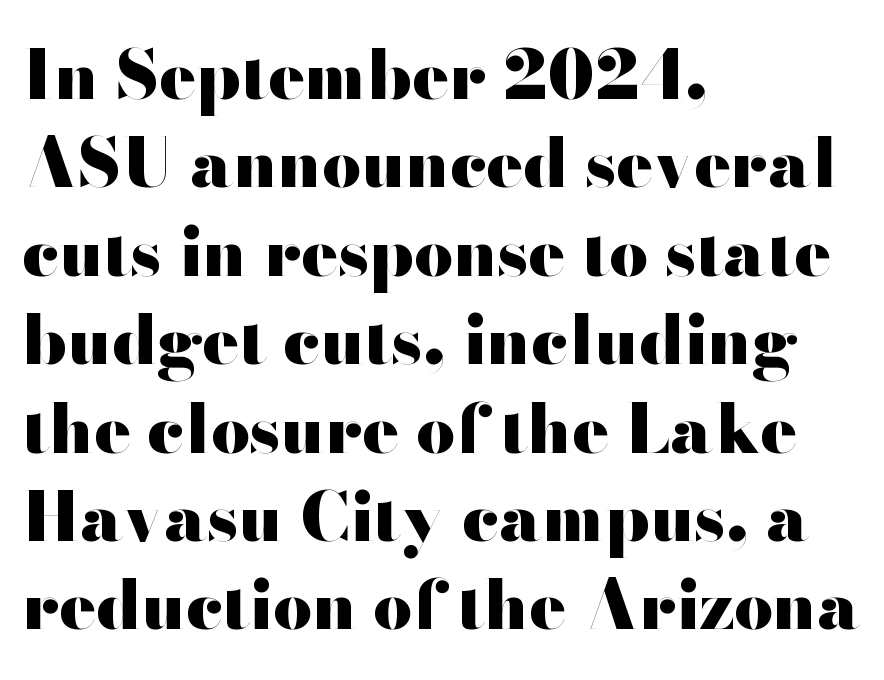
The image shows 68 px heavy, wide sans-serif type, upright; set left-aligned, normal line spacing (1.3x), normal letter spacing, not underlined; high stroke contrast and a small x-height.
